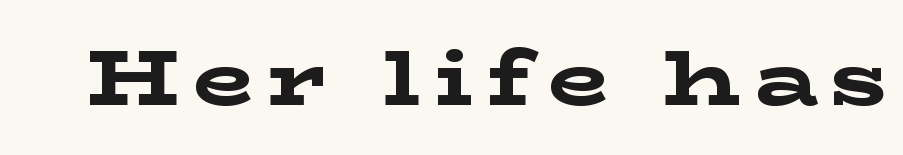
The letters are bold, with thick, heavy strokes. Looks like regular typesetting: each glyph gets only the width it needs. Are there feet on the stems? There are — it's a serif. Quick note: not italic, upright. The strip under each line holds only bare page.
